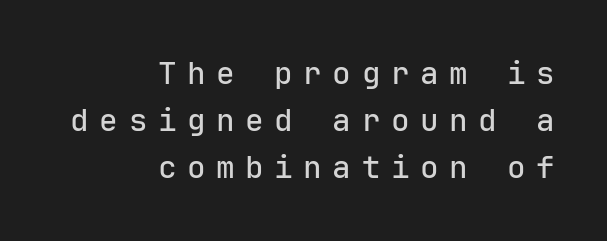
The image shows 31 px sans-serif type, upright, monospaced; set right-aligned, normal line spacing (1.52x), unusually wide letter spacing (+0.34 em), not underlined; low stroke contrast and a medium x-height.
